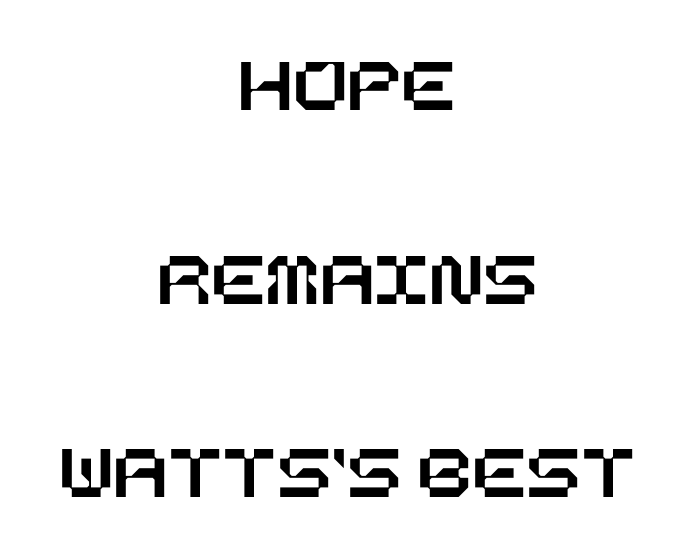
{"italic": "no", "width": "normal", "stroke_contrast": "low", "x_height": "large", "underline": "no", "align": "center", "line_spacing": "loose", "line_spacing_ratio": 2.42, "letter_spacing": "normal", "letter_spacing_em": 0.0, "glyph_px": 80}
